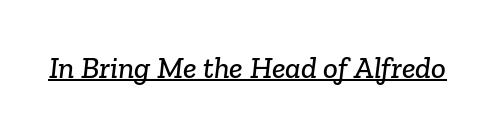
Check where the strokes stop: tiny serifs finish them off. Does a line run under the words? Yes, clearly. The gaps between neighbouring characters are ordinary and unremarkable. Do the characters align in a grid? No, the font is proportional.
